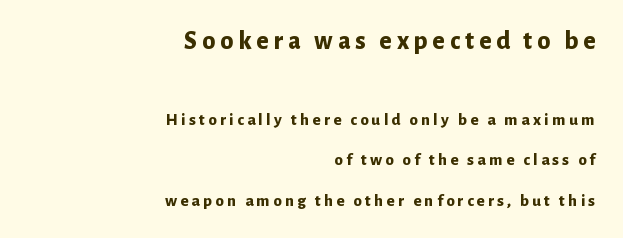
The image shows 26 px bold type, upright; set right-aligned, loose line spacing (2.38x), not underlined; the first (top) block is 1.53x larger.
